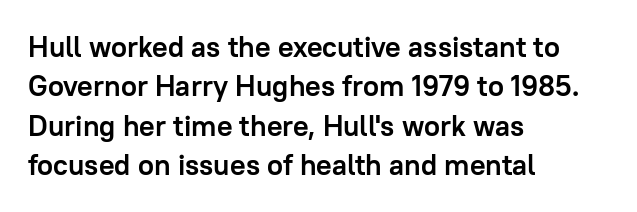
A typesetter would call this leading conventional body-copy spacing. A typesetter would mark this as roman, not italic. The zone under the glyphs is completely vacant. The rendering uses natural spacing where letterforms have individual widths. Does extra space separate the letters? No, they use regular spacing.
